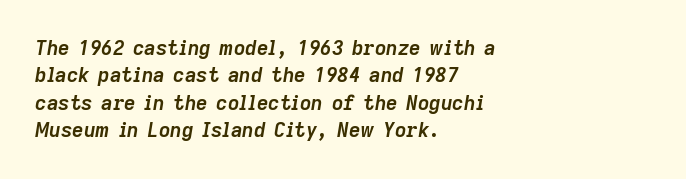
{"italic": "yes", "lean": "right", "slant_degrees": 9, "bold": "yes", "underline": "no", "align": "left", "line_spacing": "normal", "line_spacing_ratio": 1.37, "letter_spacing": "normal", "letter_spacing_em": 0.0, "glyph_px": 20}
